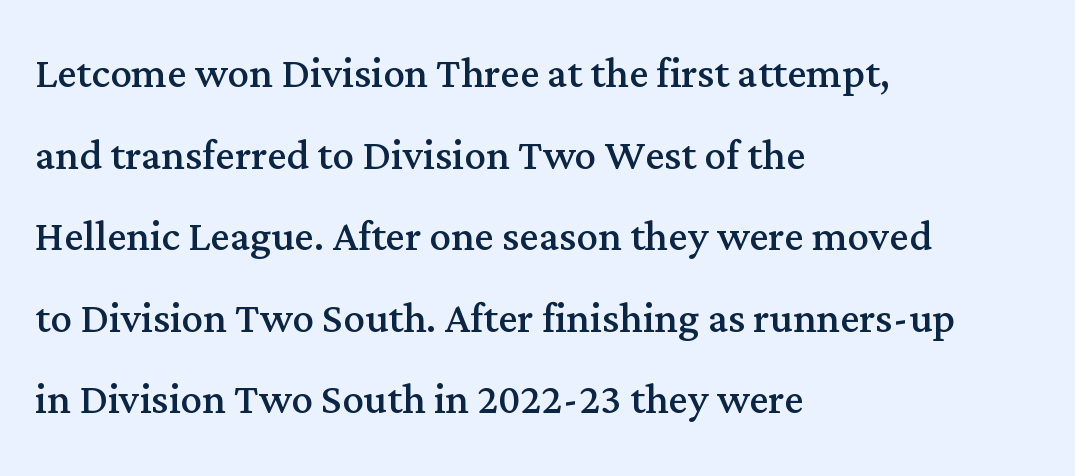
The image shows 54 px regular-weight serif type, upright; set left-aligned, normal line spacing (1.51x), normal letter spacing, not underlined; medium stroke contrast and a medium x-height.
